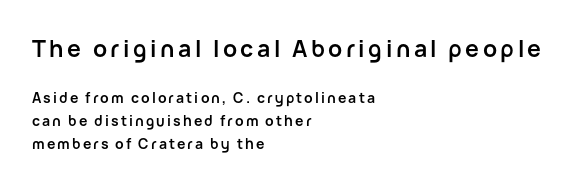
These lines sit exactly where default settings would place them. Typesetter's note — upper block bumped up in size, lower block left smaller. Typographic density is high because the face is bold. Layout note: lines flush left. The typography opts for an upright posture over an oblique one.
